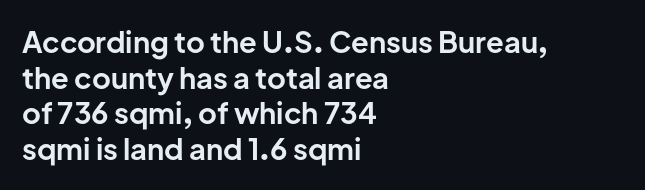
{"serif": "no", "italic": "no", "bold": "yes", "weight": "bold", "width": "normal", "stroke_contrast": "low", "x_height": "medium", "monospaced": "no", "underline": "no", "align": "left", "line_spacing_ratio": 1.23, "letter_spacing": "normal", "letter_spacing_em": 0.0, "glyph_px": 29}
